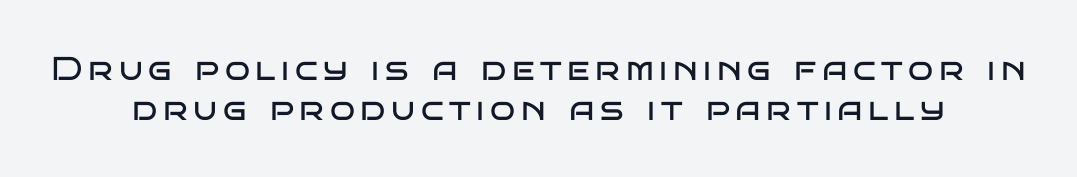
Q: Is the text bold? A: No.
Q: Is the text italic (slanted)? A: No, it is upright.
Q: Is the typeface a serif or a sans-serif typeface? A: Sans-serif.
Q: Is the text underlined? A: No.
Q: How is the paragraph aligned? A: Centered.
Q: Width (condensed, normal, or wide)? A: Wide.
Q: Stroke contrast? A: Low.
Q: x-height? A: Large.
Q: Monospaced? A: No.
